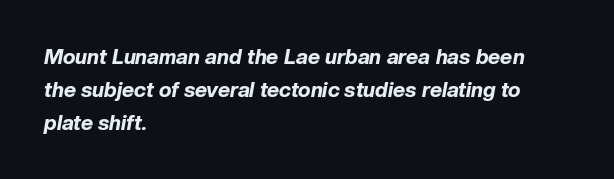
Q: Is the text bold? A: Yes.
Q: Is the text italic (slanted)? A: Yes, it leans right by about 10 degrees.
Q: Is the text underlined? A: No.
Q: How is the paragraph aligned? A: Left-aligned.
Q: Is the spacing between letters normal or unusually wide? A: Normal.
Q: Is the spacing between lines tight, normal or loose? A: Normal.
